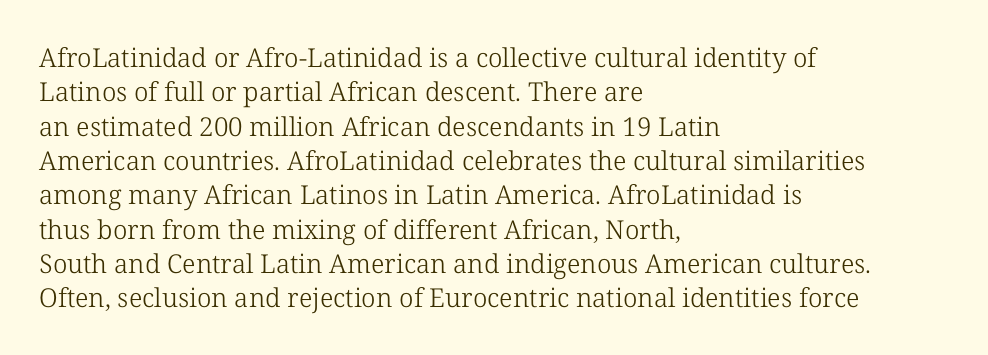
Q: Is the text bold? A: No.
Q: Is the text italic (slanted)? A: No, it is upright.
Q: Is the text underlined? A: No.
Q: How is the paragraph aligned? A: Left-aligned.
Q: Is the spacing between letters normal or unusually wide? A: Normal.
Q: Is the spacing between lines tight, normal or loose? A: Normal.
